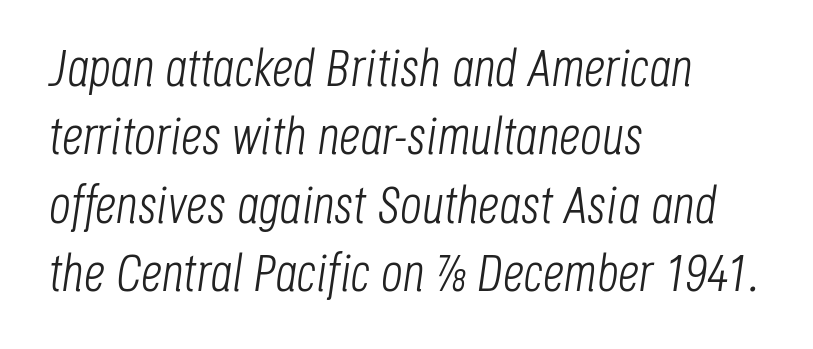
The image shows 53 px light, condensed type, italic (leaning right); set left-aligned, normal line spacing (1.29x), normal letter spacing, not underlined; low stroke contrast and a large x-height.
